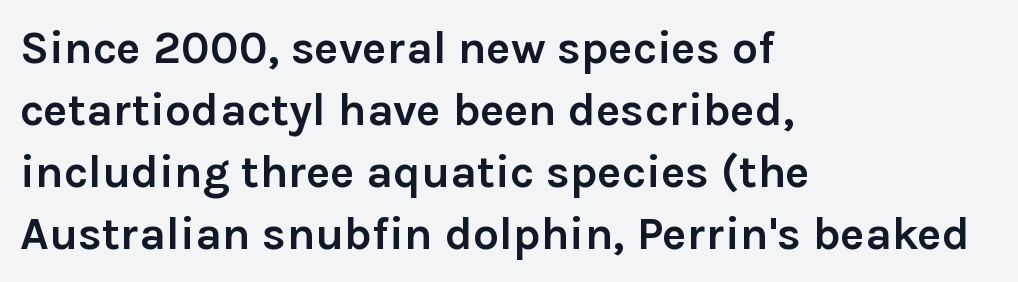
The image shows 46 px semibold sans-serif type, upright; set left-aligned, normal line spacing (1.35x), normal letter spacing, not underlined; a medium x-height.
